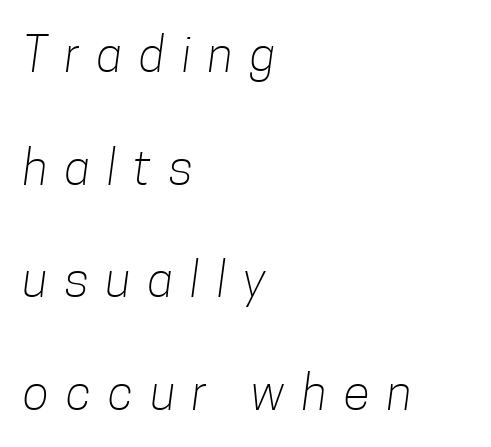
The designer dialed line spacing up above the default. The lines in this sample share a left origin and differ only in where they stop. The cut favours lightness, reaching ordinary text weight at its darkest. Classification — sans serif. Note the varied advance widths — an 'i' is clearly narrower than an 'm'. Any mark beneath the type? The region is blank.
